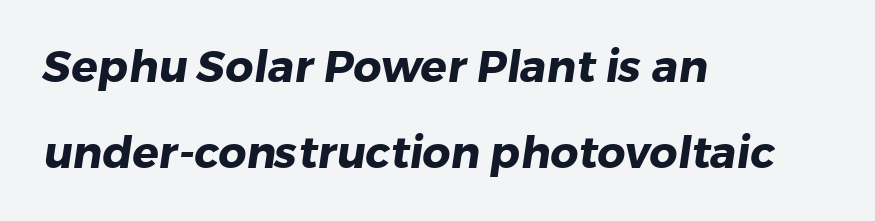
Glance below the letters and you will spot only blank space. Proportional: the letters do not fall into vertical columns. If you measured baseline to baseline, you'd find a long distance. Look at the bottom of the vertical strokes: they stop flat, with no serifs. The face used here has the dense, thick strokes of a bold. The passage shown has conventional tracking throughout.
